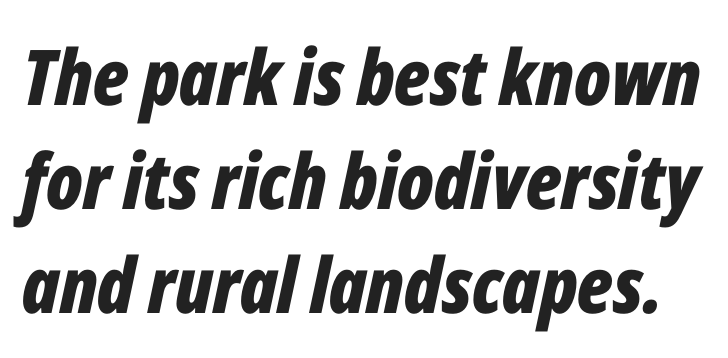
This block has exactly the height ordinary leading produces. Between one letter and the next there's only the usual sliver of space. The whole block is typeset with a tilt. The gap between lines stays unmarked. Its strokes are broad and dark, the hallmark of bold type. Varying glyph widths throughout — classic text-font behaviour.
